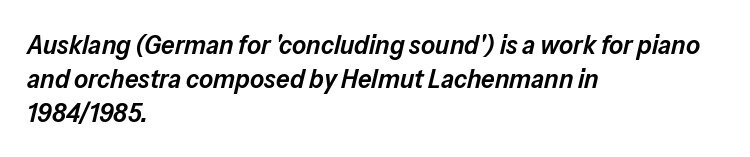
The face used here has a pronounced slope to its letters. Short note: letters normally spaced. The designer left line spacing at the default. The gap between lines stays unmarked.
